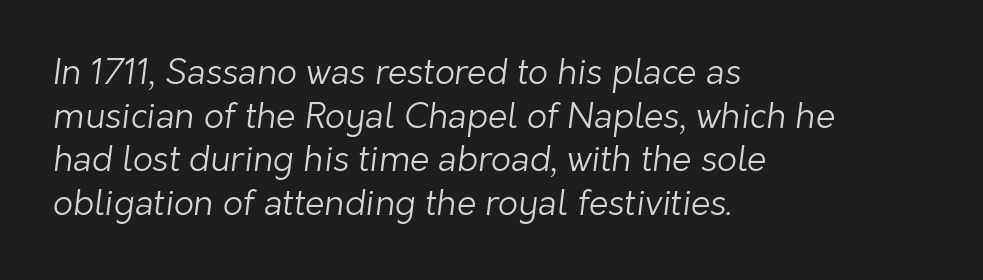
The image shows 35 px light sans-serif type; set left-aligned, normal line spacing (1.25x), normal letter spacing, not underlined; low stroke contrast and a medium x-height.
